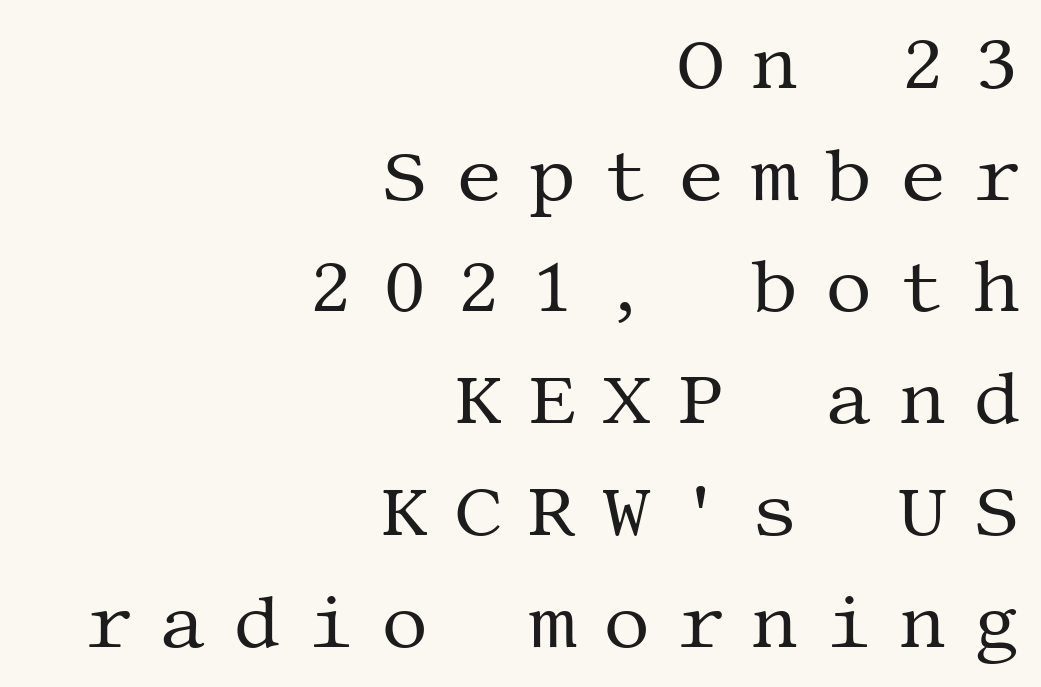
The image shows 74 px regular-weight serif type, upright; set right-aligned, normal line spacing (1.51x), unusually wide letter spacing (+0.36 em), not underlined; medium stroke contrast and a large x-height.
